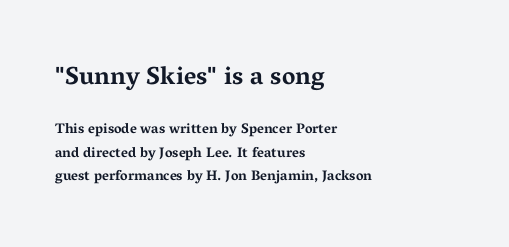
In terms of leading, this rendering sits right in the middle. Typeset ragged right — the left edge is the straight one. Only glyphs here, with clear space below each row. These lines were composed using upright roman letters. Every letter is thick-stroked: bold, no question. Tracking here is standard; glyphs follow each other at the usual distance.
